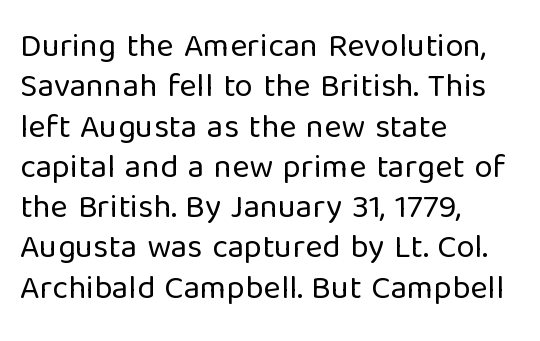
Q: Is the text bold? A: No.
Q: Is the text italic (slanted)? A: No, it is upright.
Q: Is the typeface a serif or a sans-serif typeface? A: Sans-serif.
Q: Is the text underlined? A: No.
Q: How is the paragraph aligned? A: Left-aligned.
Q: Is the spacing between letters normal or unusually wide? A: Normal.
Q: Width (condensed, normal, or wide)? A: Normal.
Q: Stroke contrast? A: Low.
Q: x-height? A: Medium.
Q: Monospaced? A: No.
